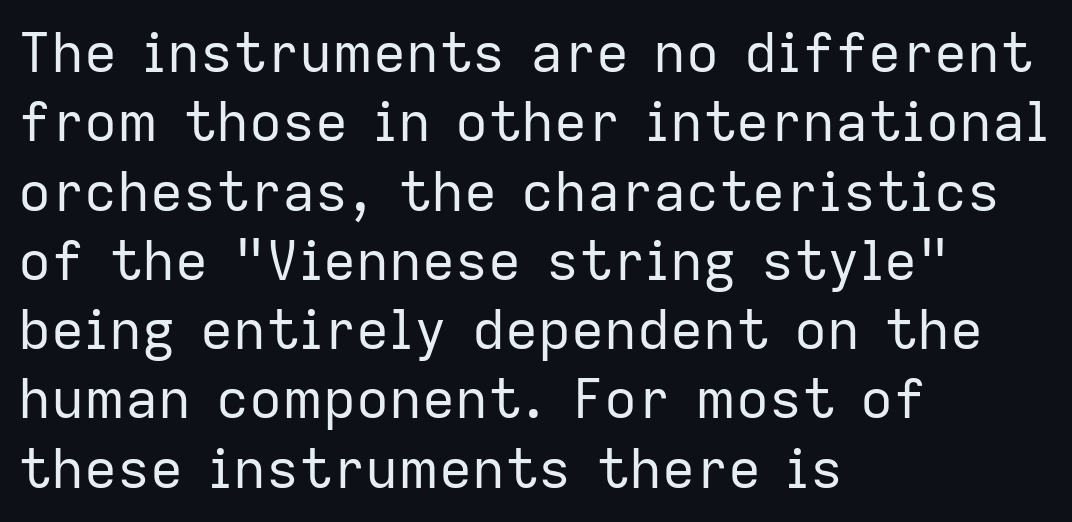
The image shows 55 px regular-weight sans-serif type, upright; set left-aligned, normal line spacing (1.26x), normal letter spacing, not underlined; low stroke contrast and a medium x-height.
